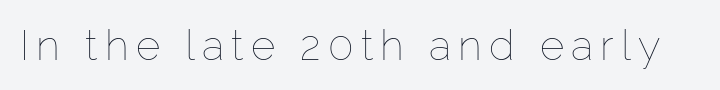
{"italic": "no", "bold": "no", "weight": "thin", "width": "normal", "stroke_contrast": "low", "x_height": "medium", "monospaced": "no", "underline": "no", "glyph_px": 42}
